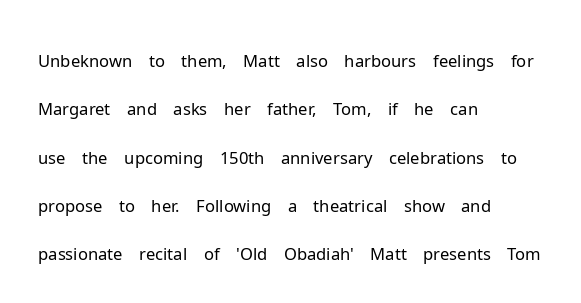
{"serif": "no", "italic": "no", "bold": "no", "weight": "light", "width": "normal", "stroke_contrast": "low", "x_height": "medium", "monospaced": "no", "underline": "no", "align": "left", "line_spacing": "normal", "line_spacing_ratio": 1.42, "letter_spacing": "normal", "letter_spacing_em": 0.0, "glyph_px": 34}
